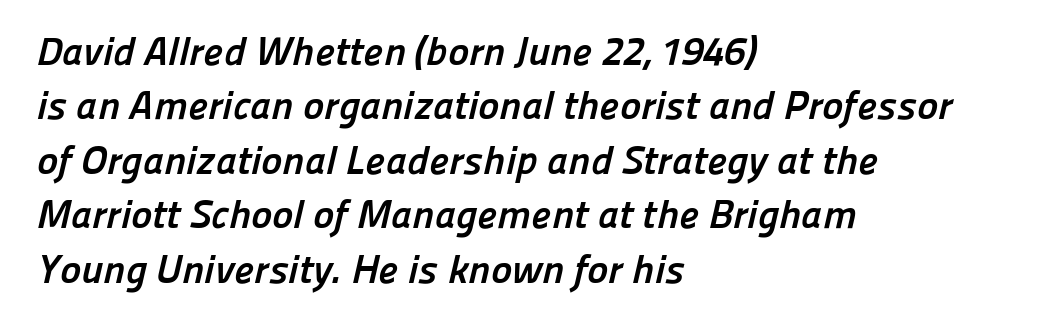
{"serif": "no", "bold": "yes", "weight": "semibold", "width": "normal", "stroke_contrast": "low", "x_height": "medium", "monospaced": "no", "underline": "no", "align": "left", "line_spacing": "normal", "line_spacing_ratio": 1.36, "letter_spacing": "normal", "letter_spacing_em": 0.0, "glyph_px": 40}
